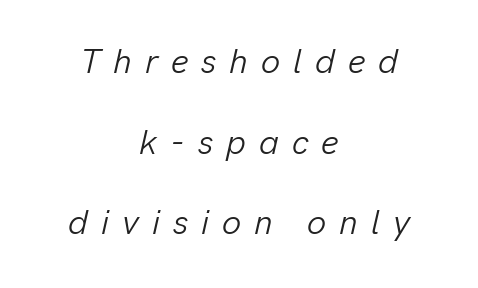
Q: Is the text bold? A: No.
Q: Is the text italic (slanted)? A: Yes, it leans right by about 13 degrees.
Q: Is the text underlined? A: No.
Q: How is the paragraph aligned? A: Centered.
Q: Is the spacing between letters normal or unusually wide? A: Unusually wide.
Q: Is the spacing between lines tight, normal or loose? A: Loose.
Q: Width (condensed, normal, or wide)? A: Normal.
Q: Stroke contrast? A: Low.
Q: x-height? A: Medium.
Q: Monospaced? A: No.
